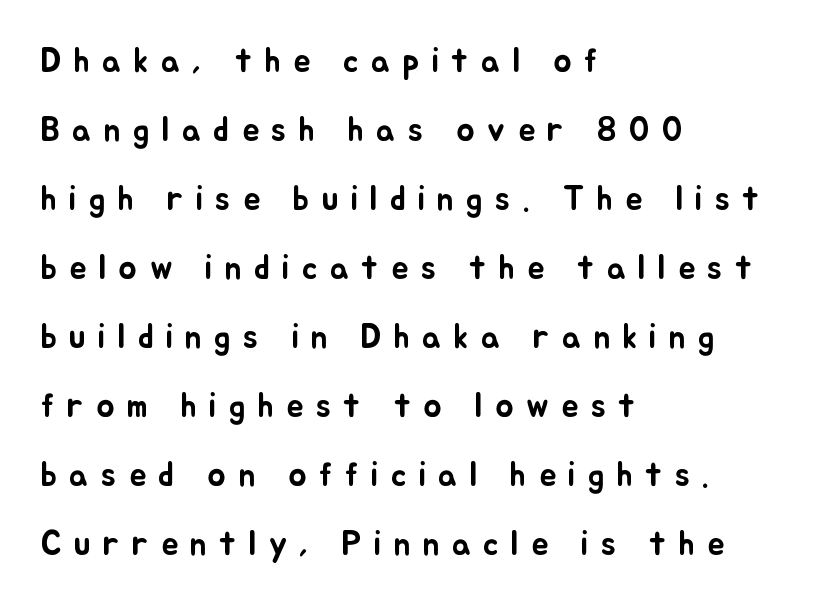
{"italic": "no", "width": "normal", "stroke_contrast": "low", "x_height": "small", "monospaced": "no", "underline": "no", "align": "left", "line_spacing": "loose", "line_spacing_ratio": 2.03, "letter_spacing": "wide", "letter_spacing_em": 0.36, "glyph_px": 34}
